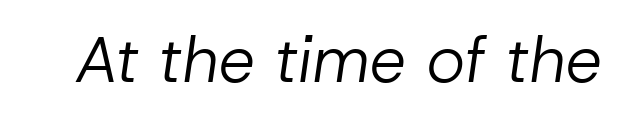
Q: Is the text bold? A: No.
Q: Is the text italic (slanted)? A: Yes, it leans right by about 8 degrees.
Q: Is the text underlined? A: No.
Q: Is the spacing between letters normal or unusually wide? A: Normal.
Q: Width (condensed, normal, or wide)? A: Normal.
Q: Stroke contrast? A: Low.
Q: x-height? A: Medium.
Q: Monospaced? A: No.
